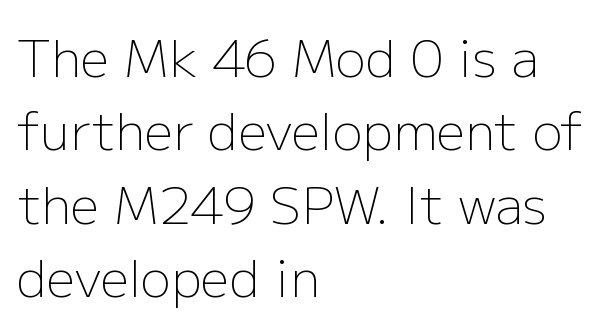
{"serif": "no", "italic": "no", "bold": "no", "weight": "light", "width": "normal", "stroke_contrast": "low", "x_height": "medium", "monospaced": "no", "underline": "no", "align": "left", "line_spacing": "normal", "line_spacing_ratio": 1.44, "letter_spacing": "normal", "letter_spacing_em": 0.0, "glyph_px": 51}
